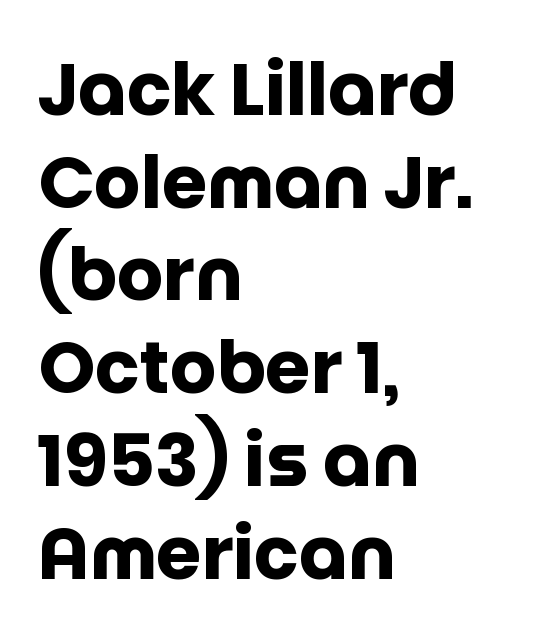
The image shows 73 px heavy sans-serif type, upright; set left-aligned, normal line spacing (1.27x), normal letter spacing, not underlined; low stroke contrast and a large x-height.
